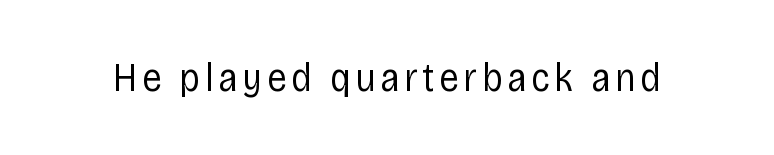
Q: Is the text bold? A: No.
Q: Is the text italic (slanted)? A: No, it is upright.
Q: Is the typeface a serif or a sans-serif typeface? A: Sans-serif.
Q: Is the text underlined? A: No.
Q: Width (condensed, normal, or wide)? A: Condensed.
Q: Stroke contrast? A: Low.
Q: x-height? A: Large.
Q: Monospaced? A: No.
